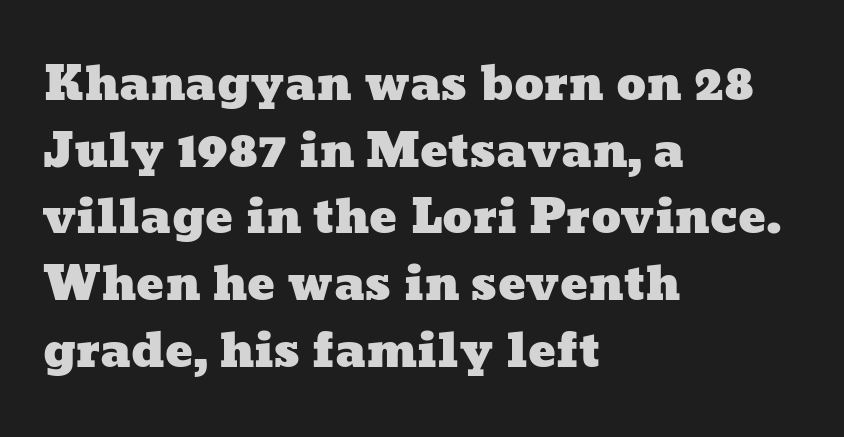
The image shows 46 px wide type; set left-aligned, normal line spacing (1.45x), normal letter spacing, not underlined; low stroke contrast and a medium x-height.
